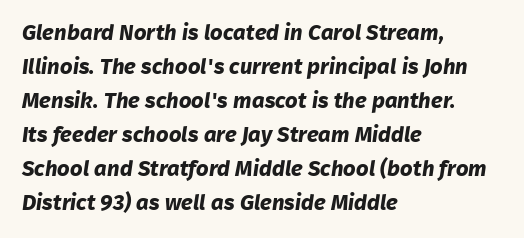
Q: Is the text bold? A: Yes.
Q: Is the text underlined? A: No.
Q: How is the paragraph aligned? A: Left-aligned.
Q: Is the spacing between letters normal or unusually wide? A: Normal.
Q: Is the spacing between lines tight, normal or loose? A: Normal.
